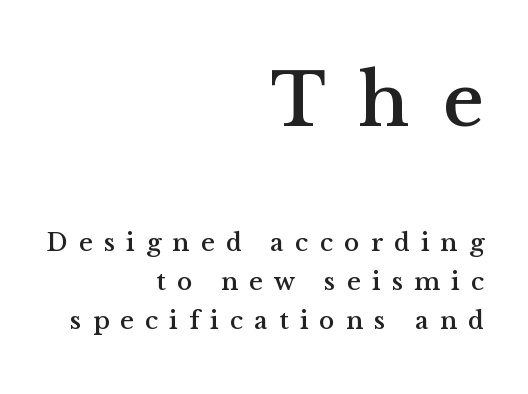
Horizontal alignment here is rightward, an uncommon choice for prose. Unlike a clean sans, this face finishes its strokes with serifs. Regular leading. Every stem runs plumb, perpendicular to the baseline.
